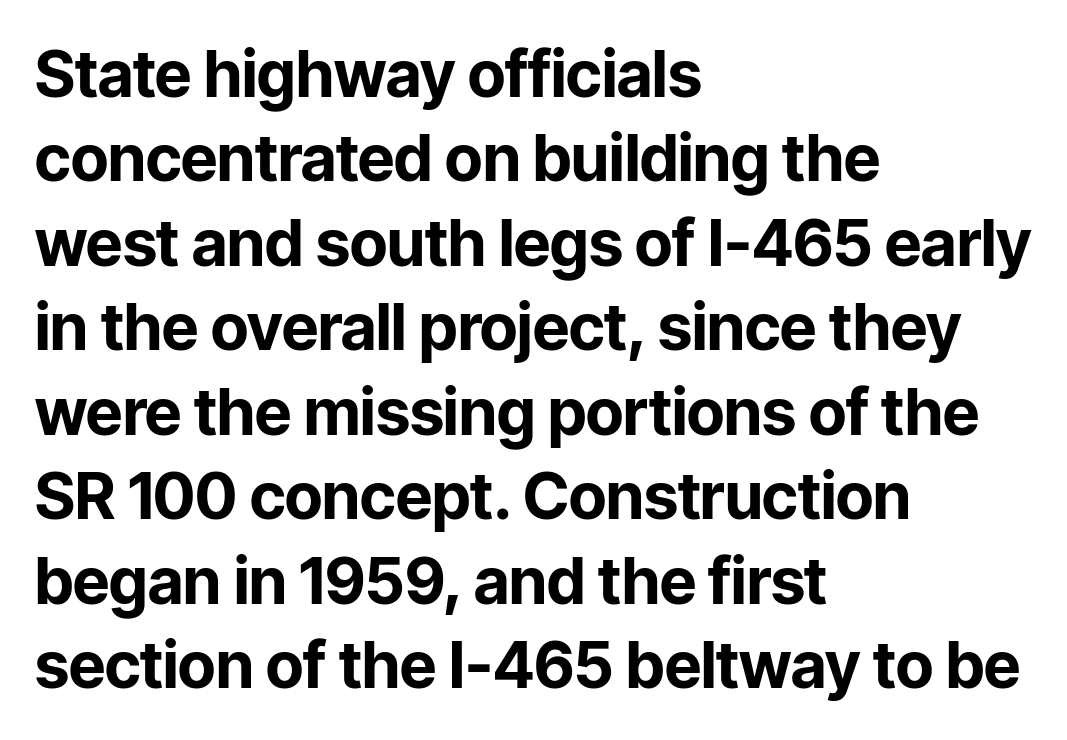
The image shows 64 px bold sans-serif type, upright; set left-aligned, normal line spacing (1.32x), normal letter spacing, not underlined; low stroke contrast and a medium x-height.
